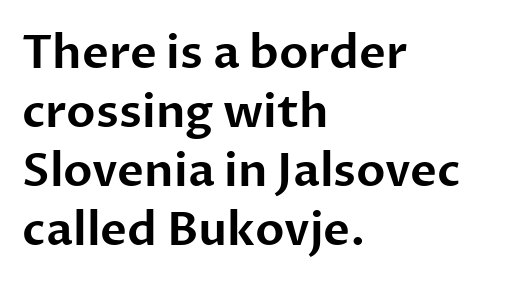
Q: Is the text italic (slanted)? A: No, it is upright.
Q: Is the typeface a serif or a sans-serif typeface? A: Sans-serif.
Q: Is the text underlined? A: No.
Q: How is the paragraph aligned? A: Left-aligned.
Q: Is the spacing between letters normal or unusually wide? A: Normal.
Q: Is the spacing between lines tight, normal or loose? A: Normal.
Q: Width (condensed, normal, or wide)? A: Normal.
Q: Stroke contrast? A: Low.
Q: x-height? A: Medium.
Q: Monospaced? A: No.
